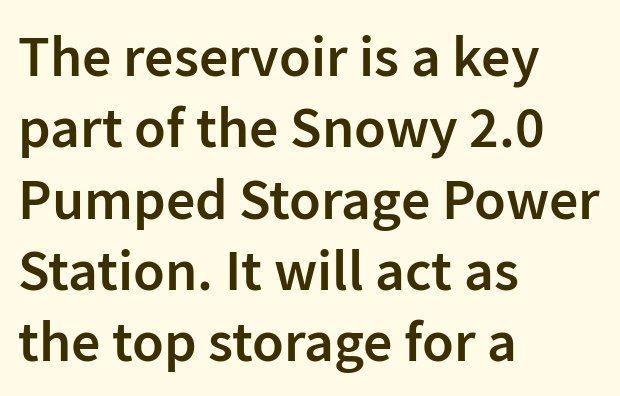
{"serif": "no", "italic": "no", "bold": "semi", "weight": "semibold", "width": "normal", "stroke_contrast": "low", "x_height": "medium", "monospaced": "no", "underline": "no", "align": "left", "line_spacing_ratio": 1.23, "letter_spacing": "normal", "letter_spacing_em": 0.0, "glyph_px": 58}
